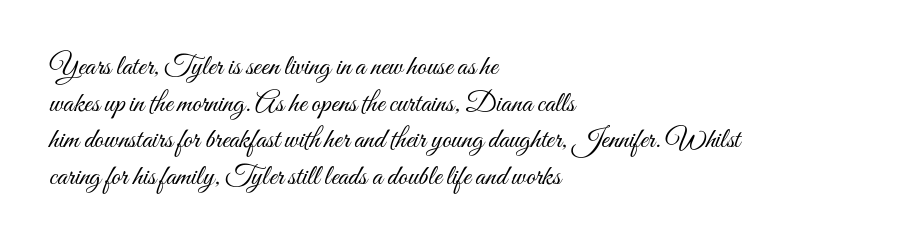
Q: Is the text bold? A: No.
Q: Is the text italic (slanted)? A: Yes.
Q: Is the text underlined? A: No.
Q: How is the paragraph aligned? A: Left-aligned.
Q: Is the spacing between letters normal or unusually wide? A: Normal.
Q: Is the spacing between lines tight, normal or loose? A: Normal.
Q: Width (condensed, normal, or wide)? A: Condensed.
Q: Stroke contrast? A: Medium.
Q: x-height? A: Small.
Q: Monospaced? A: No.
